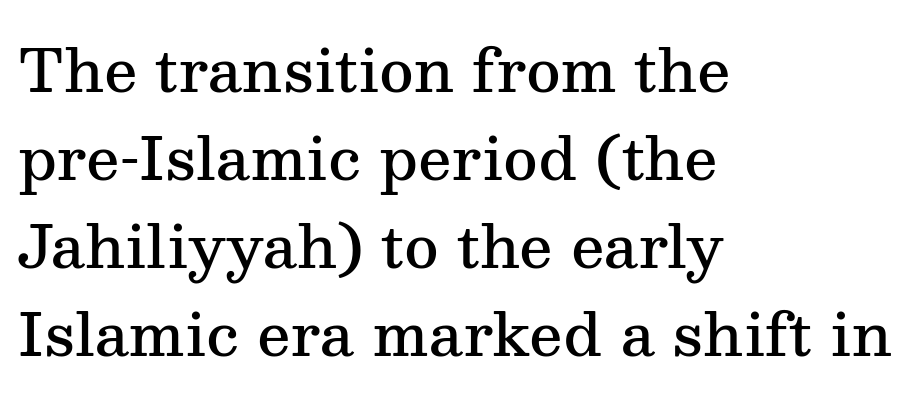
{"serif": "yes", "italic": "no", "bold": "semi", "weight": "semibold", "width": "normal", "stroke_contrast": "medium", "x_height": "medium", "monospaced": "no", "underline": "no", "align": "left", "line_spacing": "normal", "line_spacing_ratio": 1.49, "letter_spacing": "normal", "letter_spacing_em": 0.0, "glyph_px": 59}
